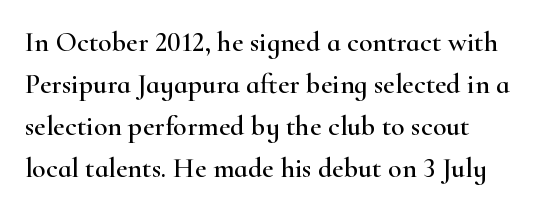
Q: Is the text italic (slanted)? A: No, it is upright.
Q: Is the typeface a serif or a sans-serif typeface? A: Serif.
Q: Is the text underlined? A: No.
Q: Is the spacing between letters normal or unusually wide? A: Normal.
Q: Is the spacing between lines tight, normal or loose? A: Normal.
Q: Width (condensed, normal, or wide)? A: Wide.
Q: Stroke contrast? A: High.
Q: x-height? A: Small.
Q: Monospaced? A: No.
